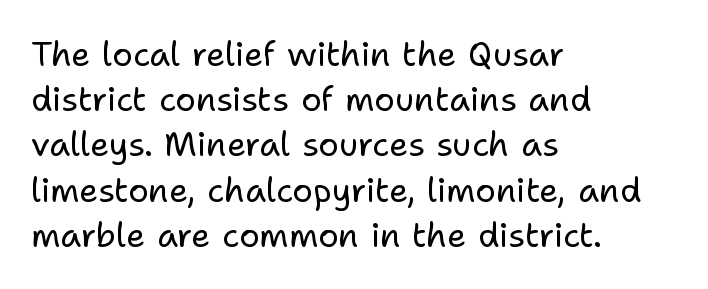
The image shows 34 px regular-weight sans-serif type, upright; set left-aligned, normal line spacing (1.33x), normal letter spacing, not underlined; low stroke contrast and a medium x-height.
